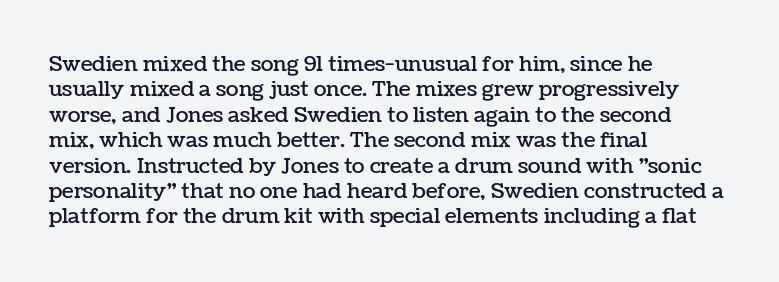
The image shows 21 px text type, upright; set left-aligned, line spacing 1.21x, normal letter spacing, not underlined.
